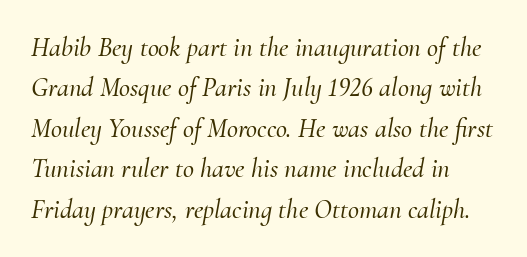
{"italic": "yes", "lean": "right", "slant_degrees": 10, "underline": "no", "line_spacing": "normal", "line_spacing_ratio": 1.5, "letter_spacing": "normal", "letter_spacing_em": 0.0, "glyph_px": 27}
